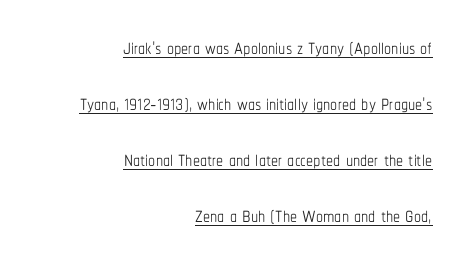
Stems here are at most as thick as an everyday book face. The line-height multiplier appears high, well above default. The lines are quadded right. This is roman type, the default non-slanted kind.
